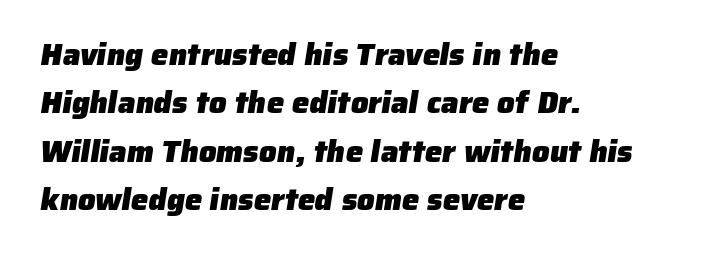
{"serif": "no", "bold": "yes", "weight": "heavy", "width": "normal", "stroke_contrast": "low", "x_height": "medium", "monospaced": "no", "underline": "no", "align": "left", "line_spacing": "normal", "line_spacing_ratio": 1.56, "letter_spacing": "normal", "letter_spacing_em": 0.0, "glyph_px": 31}
